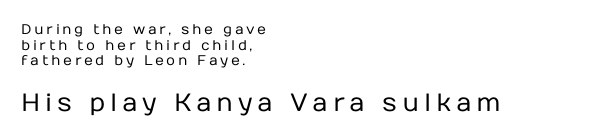
{"italic": "no", "bold": "no", "underline": "no", "align": "left", "line_spacing": "tight", "line_spacing_ratio": 1.11, "larger_block": "second", "size_ratio": 1.79, "glyph_px": 25}
